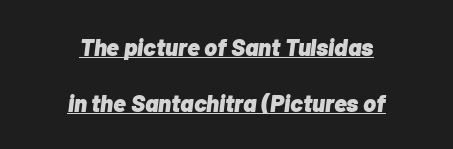
Quick note: interline space is abundant. I'd describe the lettering as bold — thick and assertive. Yep, that's italic — everything's leaning. The setting favours the middle, as headings and verse often do. Caption: standard tracking, unaltered.
